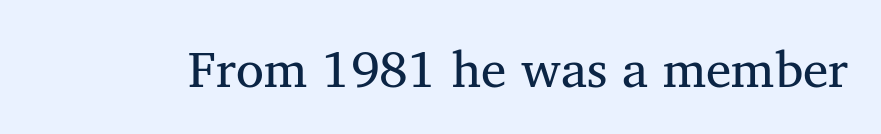
Stroke terminals: seriffed. Check under the words: just untouched page. The letterforms sit shoulder to shoulder at normal distance. Style check: upright. The letters advance in unequal steps, a hallmark of proportional type.
